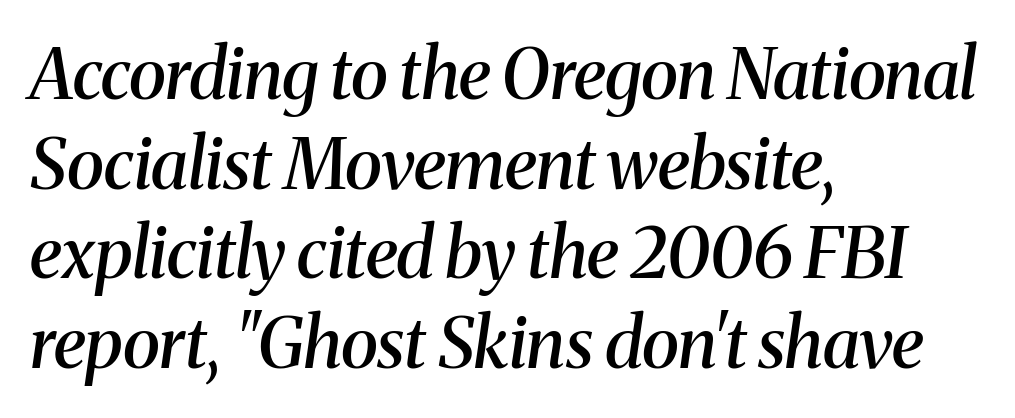
{"serif": "yes", "italic": "yes", "lean": "right", "slant_degrees": 8, "bold": "semi", "weight": "semibold", "width": "normal", "stroke_contrast": "medium", "x_height": "medium", "monospaced": "no", "underline": "no", "align": "left", "line_spacing": "normal", "line_spacing_ratio": 1.28, "letter_spacing": "normal", "letter_spacing_em": 0.0, "glyph_px": 70}
